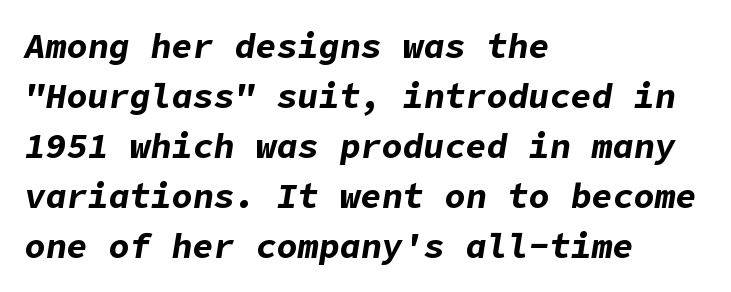
Leftover space on each line is placed entirely after the last word. Is the letter spacing exaggerated? No — it looks like the ordinary default. The gap between lines stays unmarked. The lines sit at an ordinary, default distance from one another.
